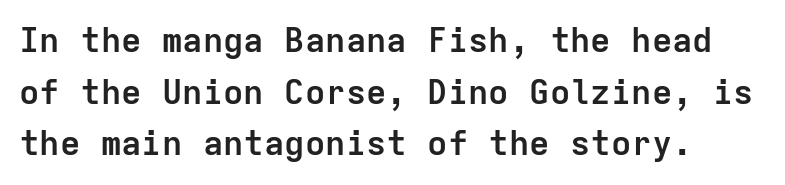
{"serif": "no", "italic": "no", "bold": "yes", "weight": "semibold", "width": "normal", "stroke_contrast": "low", "x_height": "medium", "monospaced": "yes", "underline": "no", "line_spacing": "normal", "line_spacing_ratio": 1.52, "letter_spacing": "normal", "letter_spacing_em": 0.0, "glyph_px": 34}
